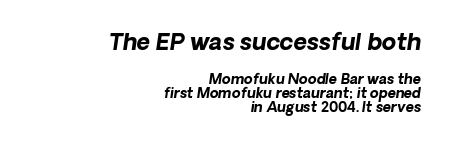
The image shows 23 px bold type, italic (leaning right); set right-aligned, tight line spacing (1.0x), normal letter spacing, not underlined; the first (top) block is 1.64x larger.
